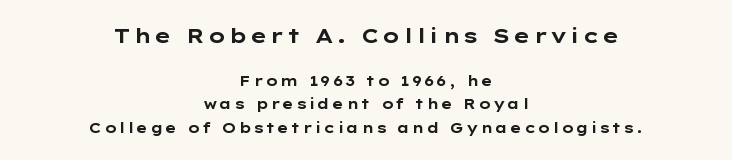
The image shows 20 px bold type, upright; set centered, normal line spacing (1.66x), not underlined; the first (top) block is 1.43x larger.
